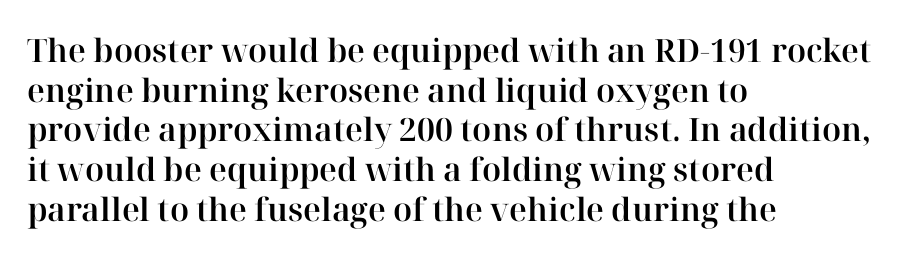
Proportional: the letters do not fall into vertical columns. Only glyphs here, with clear space below each row. Do the letters lean? They stand straight. The letterforms sit shoulder to shoulder at normal distance. The typeface chosen for these lines features serifs. Horizontally, the lines are justified to the leading edge only.
